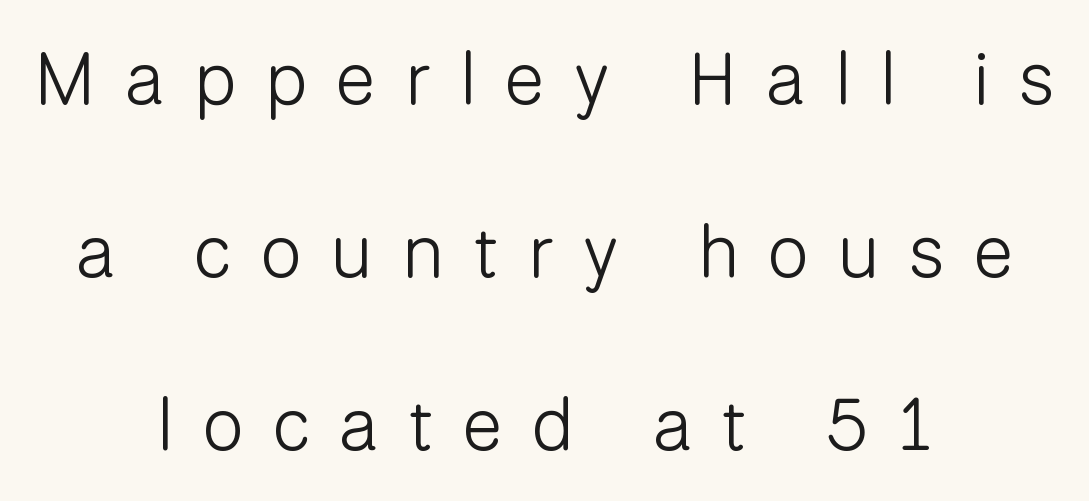
The image shows 74 px light sans-serif type, upright; set centered, loose line spacing (2.34x), unusually wide letter spacing (+0.4 em), not underlined; low stroke contrast and a medium x-height.
